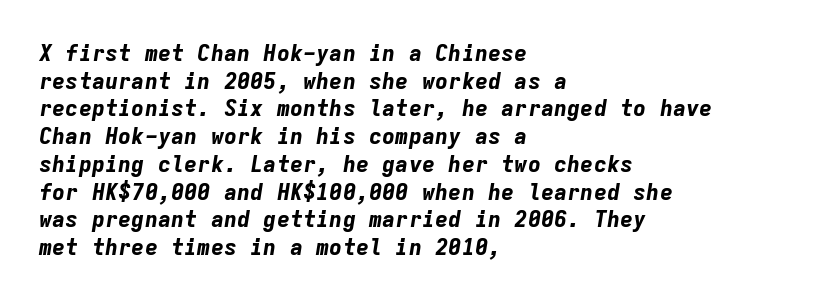
Q: Is the text bold? A: Yes.
Q: Is the text italic (slanted)? A: Yes, it leans right by about 9 degrees.
Q: Is the text underlined? A: No.
Q: How is the paragraph aligned? A: Left-aligned.
Q: Is the spacing between letters normal or unusually wide? A: Normal.
Q: Is the spacing between lines tight, normal or loose? A: Normal.
